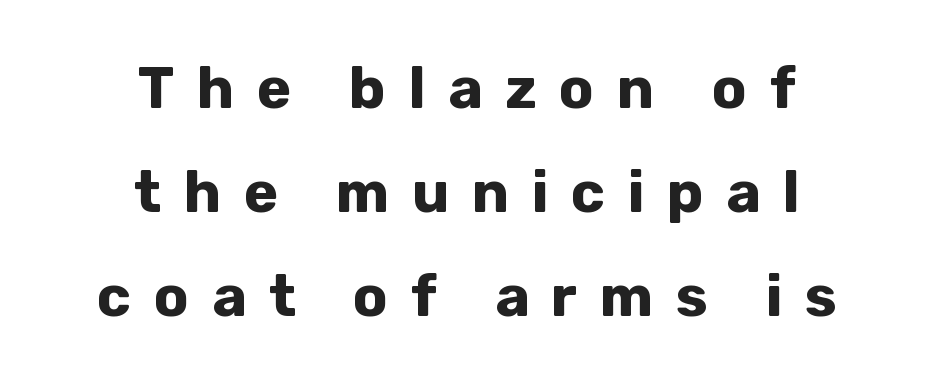
The image shows 58 px bold sans-serif type, upright; set centered, line spacing 1.79x, unusually wide letter spacing (+0.39 em), not underlined; low stroke contrast and a medium x-height.
